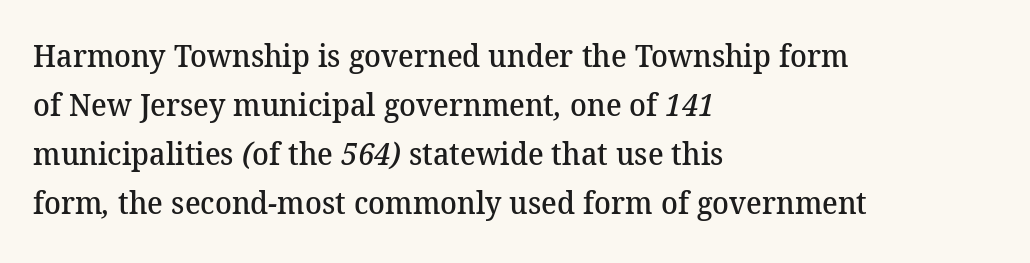
{"serif": "yes", "bold": "semi", "weight": "semibold", "width": "normal", "stroke_contrast": "medium", "x_height": "medium", "monospaced": "no", "underline": "no", "align": "left", "line_spacing": "normal", "line_spacing_ratio": 1.58, "letter_spacing": "normal", "letter_spacing_em": 0.0, "glyph_px": 31}
